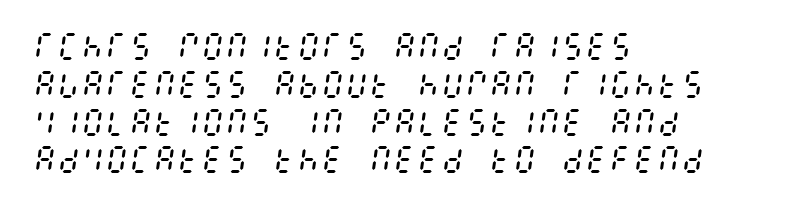
Q: Is the text bold? A: No.
Q: Is the text italic (slanted)? A: Yes, it leans right by about 8 degrees.
Q: Is the text underlined? A: No.
Q: How is the paragraph aligned? A: Left-aligned.
Q: Is the spacing between letters normal or unusually wide? A: Normal.
Q: Is the spacing between lines tight, normal or loose? A: Normal.
Q: Width (condensed, normal, or wide)? A: Condensed.
Q: Stroke contrast? A: Medium.
Q: x-height? A: Large.
